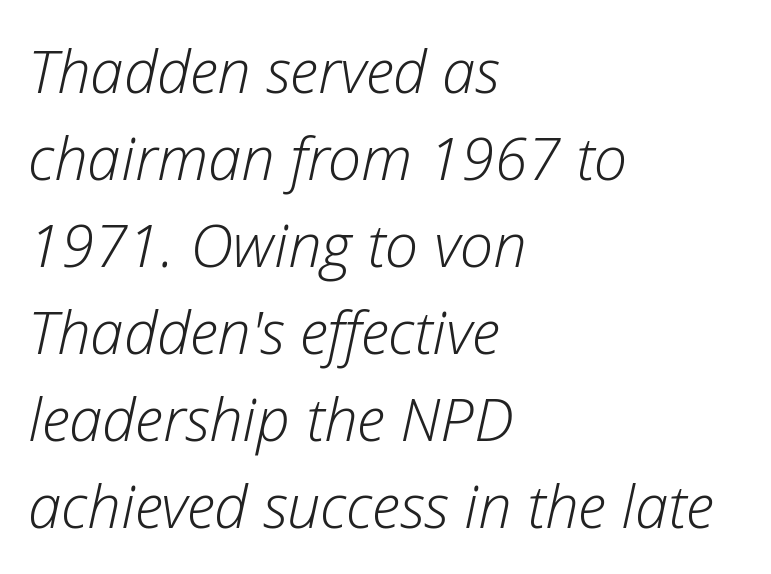
Q: Is the text bold? A: No.
Q: Is the text italic (slanted)? A: Yes, it leans right by about 12 degrees.
Q: Is the text underlined? A: No.
Q: How is the paragraph aligned? A: Left-aligned.
Q: Is the spacing between letters normal or unusually wide? A: Normal.
Q: Is the spacing between lines tight, normal or loose? A: Normal.
Q: Width (condensed, normal, or wide)? A: Normal.
Q: Stroke contrast? A: Low.
Q: x-height? A: Medium.
Q: Monospaced? A: No.
